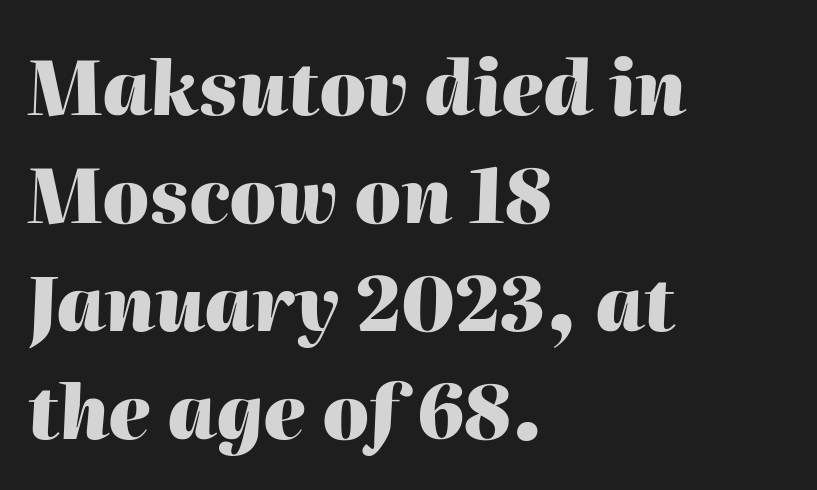
Q: Is the text bold? A: Yes.
Q: Is the text italic (slanted)? A: Yes, it leans right by about 2 degrees.
Q: Is the text underlined? A: No.
Q: How is the paragraph aligned? A: Left-aligned.
Q: Is the spacing between letters normal or unusually wide? A: Normal.
Q: Is the spacing between lines tight, normal or loose? A: Normal.
Q: Width (condensed, normal, or wide)? A: Normal.
Q: Stroke contrast? A: High.
Q: x-height? A: Medium.
Q: Monospaced? A: No.
